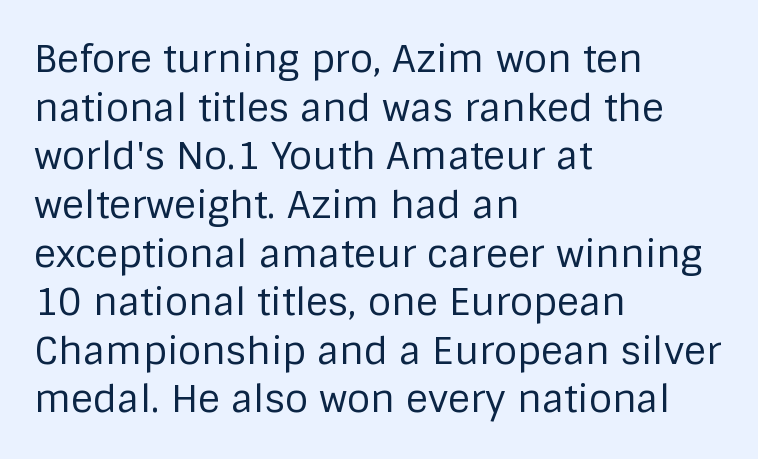
Q: Is the text bold? A: No.
Q: Is the text italic (slanted)? A: No, it is upright.
Q: Is the typeface a serif or a sans-serif typeface? A: Sans-serif.
Q: Is the text underlined? A: No.
Q: How is the paragraph aligned? A: Left-aligned.
Q: Is the spacing between letters normal or unusually wide? A: Normal.
Q: Is the spacing between lines tight, normal or loose? A: Normal.
Q: Width (condensed, normal, or wide)? A: Normal.
Q: Stroke contrast? A: Low.
Q: x-height? A: Large.
Q: Monospaced? A: No.
